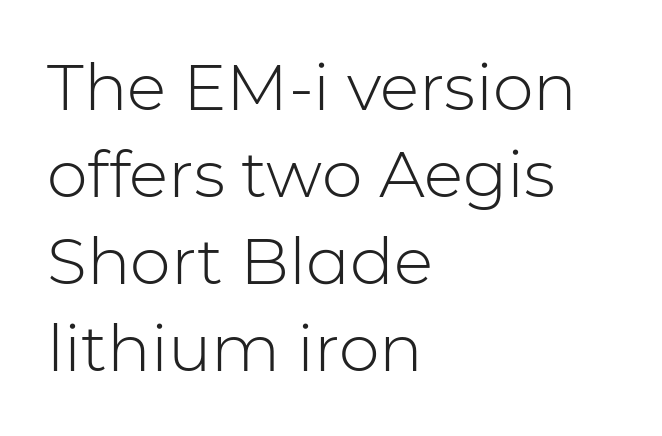
The image shows 65 px light sans-serif type, upright; set left-aligned, normal line spacing (1.34x), normal letter spacing, not underlined; low stroke contrast and a medium x-height.
